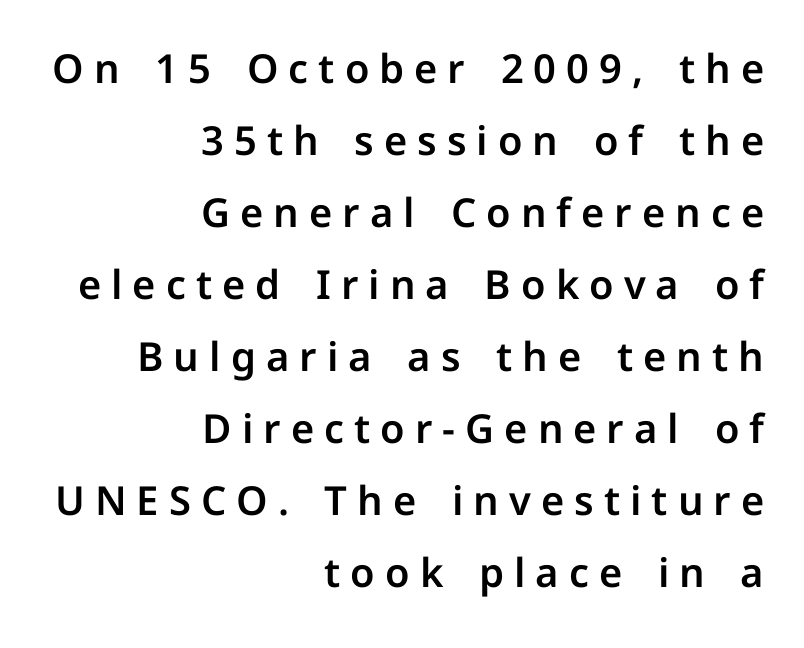
Q: Is the text italic (slanted)? A: No, it is upright.
Q: Is the typeface a serif or a sans-serif typeface? A: Sans-serif.
Q: Is the text underlined? A: No.
Q: How is the paragraph aligned? A: Right-aligned.
Q: Is the spacing between letters normal or unusually wide? A: Unusually wide.
Q: Width (condensed, normal, or wide)? A: Normal.
Q: Stroke contrast? A: Low.
Q: x-height? A: Medium.
Q: Monospaced? A: No.
